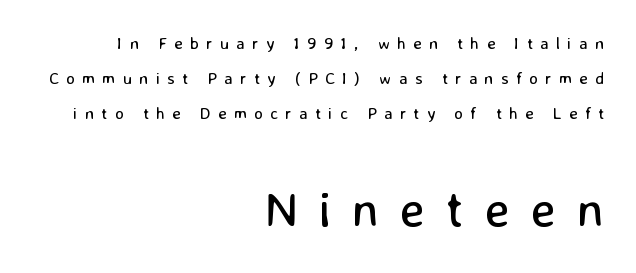
Words appear elongated and porous because spacing is wide. A typesetter would call this proportional, since set widths differ per character. Stem width sits at or under what a default text font uses. The typesetter chose a ragged-left arrangement here. Which chunk is bigger? The second one — the bottom block dwarfs the top.
